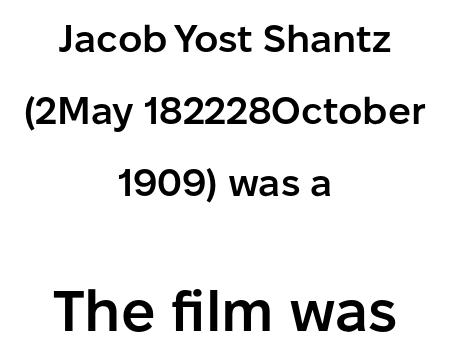
Slightly chunky letters — semibold, I'd say, not full bold. Scale increases going downward across the two blocks. Beneath every word, the page is bare. Posture: upright roman.
